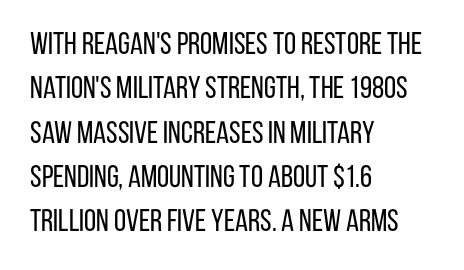
{"serif": "no", "italic": "no", "bold": "no", "weight": "regular", "width": "condensed", "stroke_contrast": "low", "x_height": "large", "monospaced": "no", "underline": "no", "align": "left", "line_spacing": "normal", "line_spacing_ratio": 1.43, "letter_spacing": "normal", "letter_spacing_em": 0.0, "glyph_px": 31}
